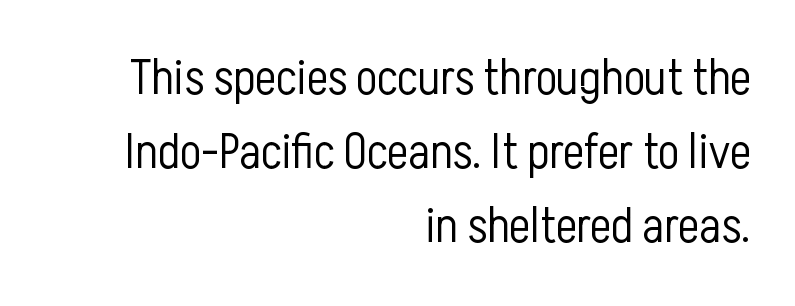
Q: Is the text bold? A: No.
Q: Is the text italic (slanted)? A: No, it is upright.
Q: Is the typeface a serif or a sans-serif typeface? A: Sans-serif.
Q: Is the text underlined? A: No.
Q: How is the paragraph aligned? A: Right-aligned.
Q: Is the spacing between letters normal or unusually wide? A: Normal.
Q: Is the spacing between lines tight, normal or loose? A: Normal.
Q: Width (condensed, normal, or wide)? A: Condensed.
Q: Stroke contrast? A: Low.
Q: x-height? A: Medium.
Q: Monospaced? A: No.
